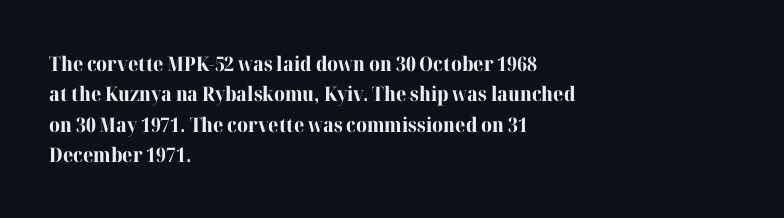
{"italic": "no", "bold": "yes", "underline": "no", "align": "left", "line_spacing": "normal", "line_spacing_ratio": 1.52, "letter_spacing": "normal", "letter_spacing_em": 0.0, "glyph_px": 20}
